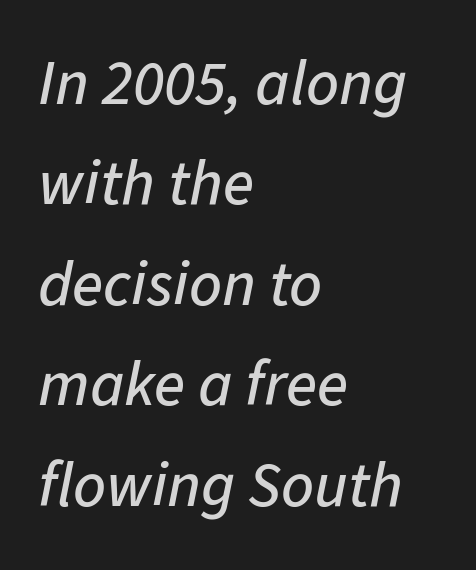
The rendering uses a moderate line-height, typical for paragraphs. The face used here is rendered with its standard letterfit. Rule under the text: the space is simply empty. The rendering anchors every line to the left-hand side. The passage shown is typed in a proportional face where columns would drift.
